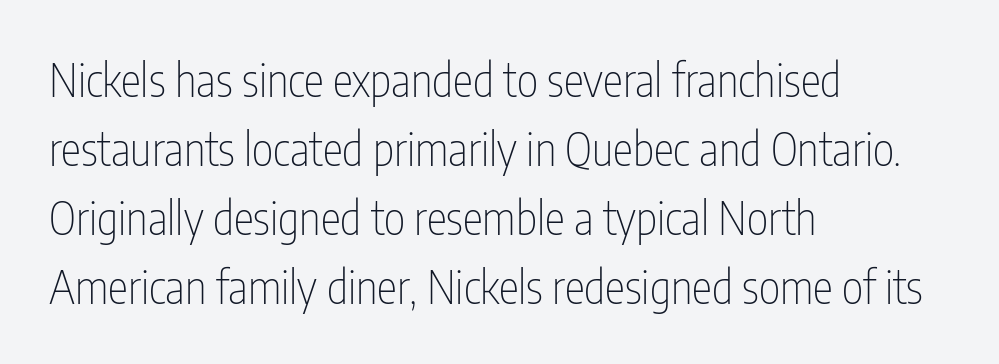
Quick note: not italic, upright. Caption: standard tracking, unaltered. Clear beneath every line of the passage. Honestly, the row spacing looks completely unremarkable. Each letter's strokes conclude bluntly, with no projecting serifs. The typesetting does not lean heavy: it is not bold.
